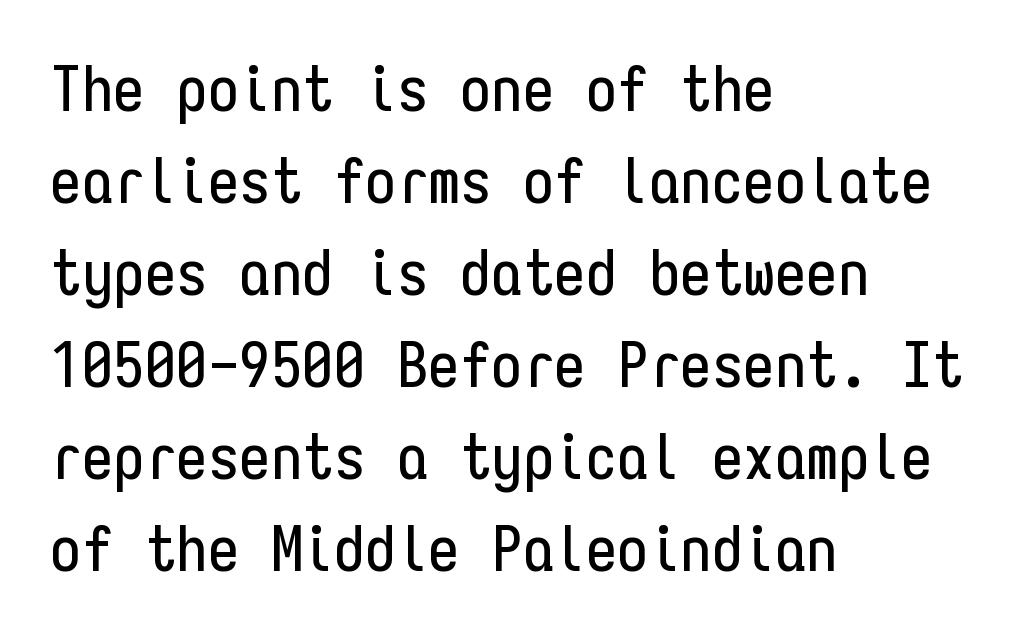
The image shows 63 px condensed sans-serif type, upright, monospaced; set left-aligned, normal line spacing (1.46x), normal letter spacing, not underlined; low stroke contrast and a medium x-height.
